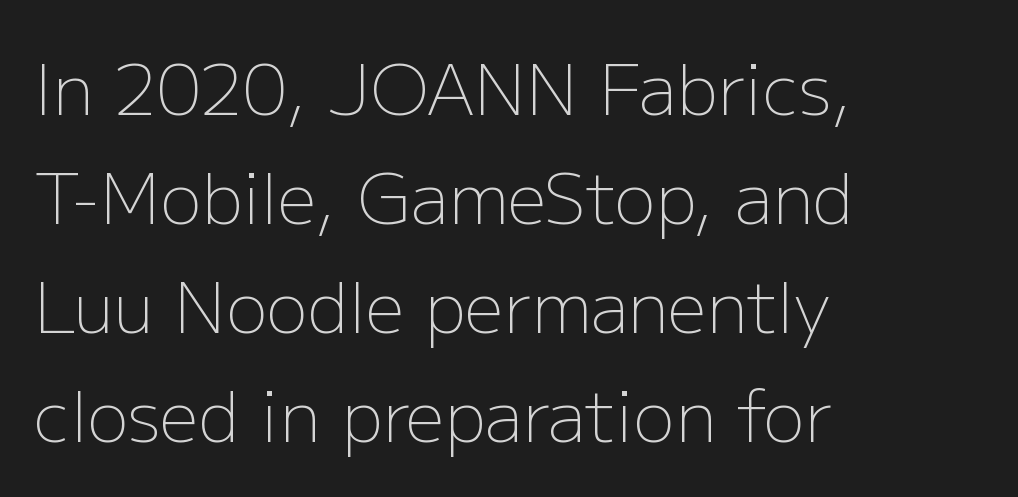
Q: Is the text bold? A: No.
Q: Is the text italic (slanted)? A: No, it is upright.
Q: Is the typeface a serif or a sans-serif typeface? A: Sans-serif.
Q: Is the text underlined? A: No.
Q: How is the paragraph aligned? A: Left-aligned.
Q: Is the spacing between letters normal or unusually wide? A: Normal.
Q: Is the spacing between lines tight, normal or loose? A: Normal.
Q: Width (condensed, normal, or wide)? A: Normal.
Q: Stroke contrast? A: Low.
Q: x-height? A: Medium.
Q: Monospaced? A: No.
